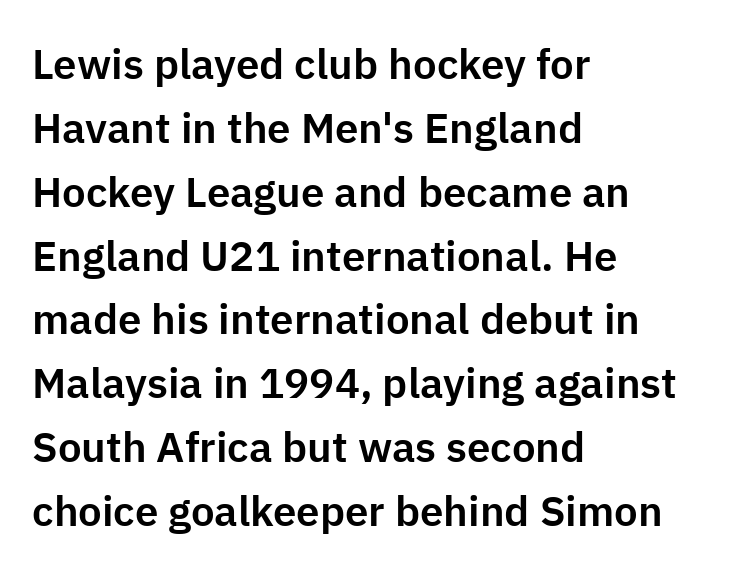
The image shows 42 px sans-serif type, upright; set left-aligned, normal line spacing (1.52x), normal letter spacing, not underlined; low stroke contrast and a medium x-height.
